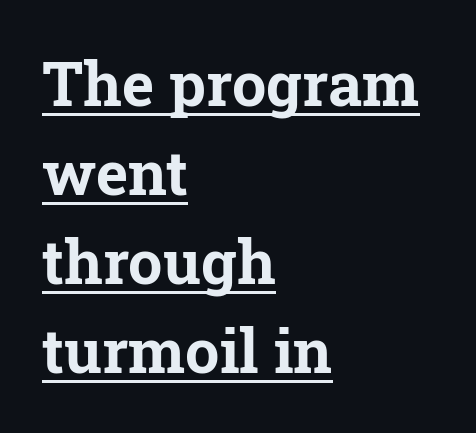
Q: Is the text bold? A: Yes.
Q: Is the text italic (slanted)? A: No, it is upright.
Q: Is the typeface a serif or a sans-serif typeface? A: Serif.
Q: Is the text underlined? A: Yes.
Q: How is the paragraph aligned? A: Left-aligned.
Q: Is the spacing between letters normal or unusually wide? A: Normal.
Q: Is the spacing between lines tight, normal or loose? A: Normal.
Q: Width (condensed, normal, or wide)? A: Normal.
Q: Stroke contrast? A: Low.
Q: x-height? A: Medium.
Q: Monospaced? A: No.
